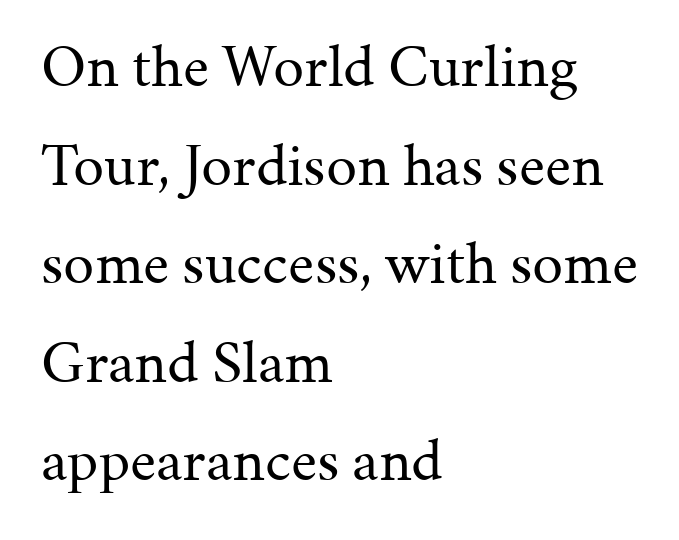
If you drew a ruler down the left edge, every line would touch it. Tall strokes in this sample are plumb rather than angled. Spacing verdict: proportional, widths tailored to each character. Examine the stroke ends and you'll spot serifs. The passage shown has conventional tracking throughout. Heft: none added — not bold.
